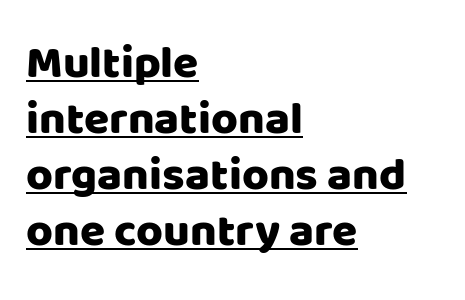
Q: Is the text italic (slanted)? A: No, it is upright.
Q: Is the typeface a serif or a sans-serif typeface? A: Sans-serif.
Q: Is the text underlined? A: Yes.
Q: How is the paragraph aligned? A: Left-aligned.
Q: Is the spacing between letters normal or unusually wide? A: Normal.
Q: Width (condensed, normal, or wide)? A: Normal.
Q: Stroke contrast? A: Low.
Q: x-height? A: Large.
Q: Monospaced? A: No.
